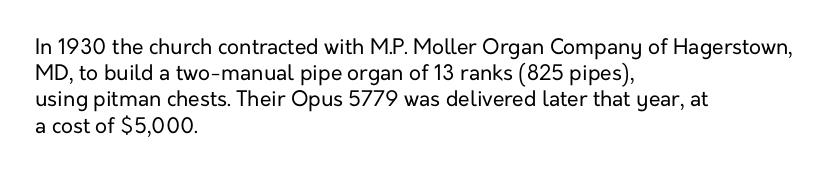
Does extra space separate the letters? No, they use regular spacing. Layout note: lines flush left. The area under the type is left untouched. This reads as an unemphasized weight, regular at the heaviest. This is roman type, the default non-slanted kind. Vertical spacing — default.
